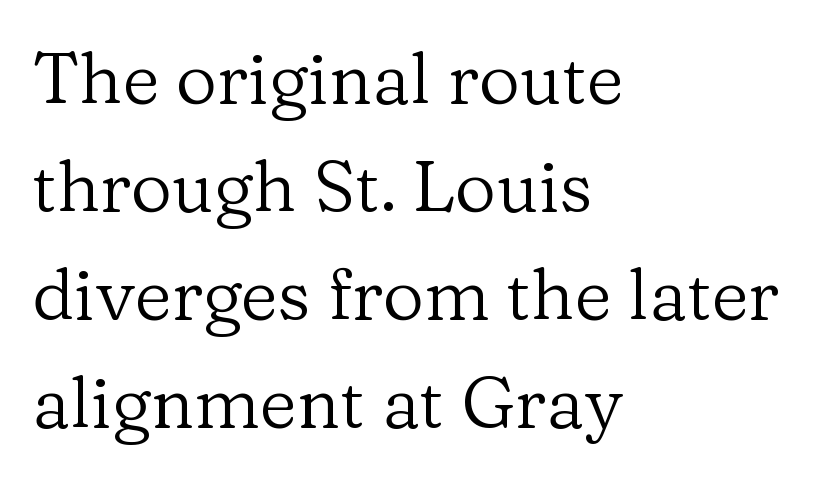
The image shows 72 px regular-weight serif type, upright; set left-aligned, normal line spacing (1.5x), normal letter spacing, not underlined; low stroke contrast and a medium x-height.
